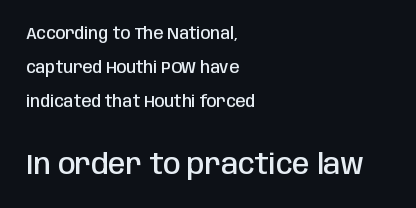
Q: Is the text bold? A: Semi-bold.
Q: Is the text italic (slanted)? A: No, it is upright.
Q: Is the typeface a serif or a sans-serif typeface? A: Sans-serif.
Q: Is the text underlined? A: No.
Q: How is the paragraph aligned? A: Left-aligned.
Q: Is the spacing between letters normal or unusually wide? A: Normal.
Q: Is the spacing between lines tight, normal or loose? A: Loose.
Q: Which block of text is set in a larger size, the first (top) or the second (bottom)? A: The second (bottom) one.
Q: Width (condensed, normal, or wide)? A: Condensed.
Q: Stroke contrast? A: Low.
Q: x-height? A: Large.
Q: Monospaced? A: No.
